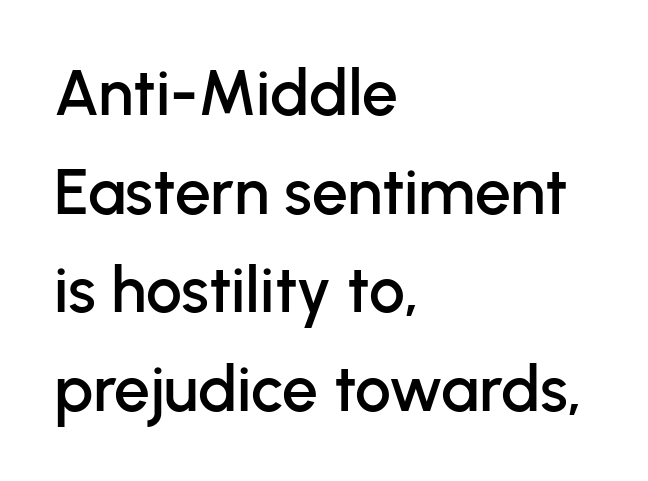
Q: Is the text italic (slanted)? A: No, it is upright.
Q: Is the typeface a serif or a sans-serif typeface? A: Sans-serif.
Q: Is the text underlined? A: No.
Q: How is the paragraph aligned? A: Left-aligned.
Q: Is the spacing between letters normal or unusually wide? A: Normal.
Q: Is the spacing between lines tight, normal or loose? A: Normal.
Q: Width (condensed, normal, or wide)? A: Normal.
Q: Stroke contrast? A: Low.
Q: x-height? A: Medium.
Q: Monospaced? A: No.
